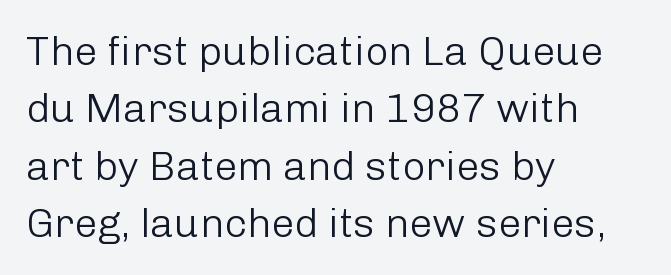
Q: Is the text bold? A: No.
Q: Is the text italic (slanted)? A: No, it is upright.
Q: Is the typeface a serif or a sans-serif typeface? A: Sans-serif.
Q: Is the text underlined? A: No.
Q: How is the paragraph aligned? A: Left-aligned.
Q: Is the spacing between letters normal or unusually wide? A: Normal.
Q: Is the spacing between lines tight, normal or loose? A: Normal.
Q: Width (condensed, normal, or wide)? A: Normal.
Q: Stroke contrast? A: Low.
Q: x-height? A: Medium.
Q: Monospaced? A: No.
